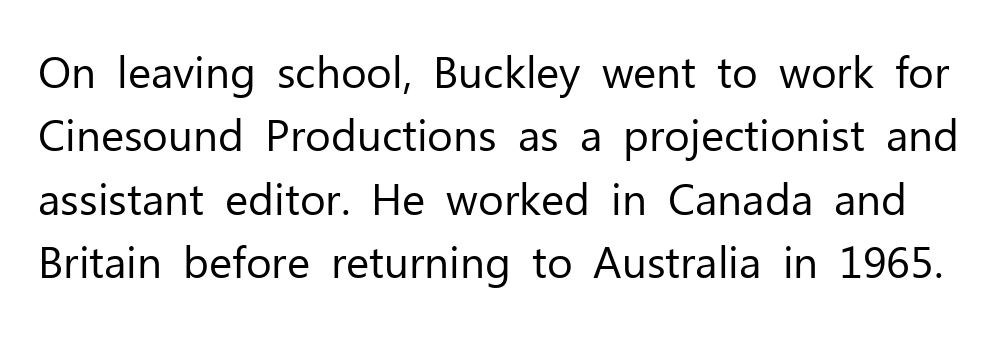
Ordinary non-slanted type is in use. Lines of text with bare space underneath. A normal amount of white space separates one row of letters from the next. The weight would be labelled regular, book, light, or lighter still. Note: no serifs on the glyphs.
